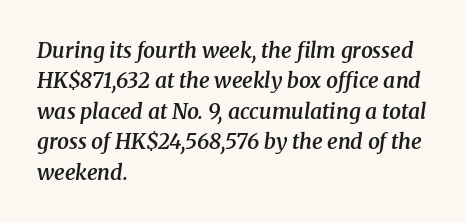
{"italic": "yes", "lean": "right", "slant_degrees": 8, "bold": "semi", "underline": "no", "align": "left", "line_spacing": "normal", "line_spacing_ratio": 1.45, "letter_spacing": "normal", "letter_spacing_em": 0.0, "glyph_px": 21}
